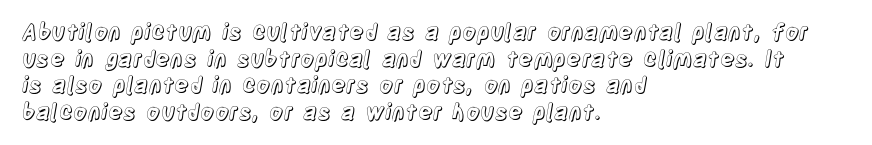
A student would call this left alignment; a typographer would say flush left, rag right. Nobody touched the tracking dial on this one. Descenders are the only things crossing below the line.
